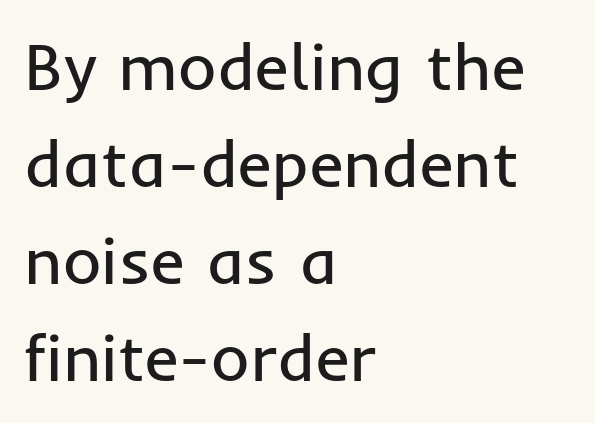
{"serif": "no", "italic": "no", "bold": "no", "weight": "regular", "width": "normal", "stroke_contrast": "low", "x_height": "medium", "monospaced": "no", "underline": "no", "align": "left", "line_spacing": "normal", "line_spacing_ratio": 1.47, "letter_spacing": "normal", "letter_spacing_em": 0.0, "glyph_px": 66}
